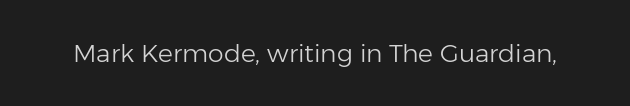
The image shows 25 px text type, upright; set normal letter spacing, not underlined.
